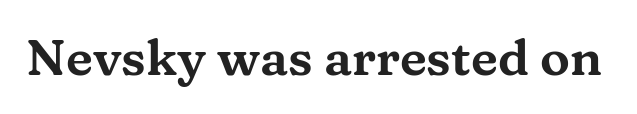
What stands out about the letter spacing? Nothing — it is the standard amount. Honestly, there is no underline to notice here at all. This rendering employs a face with finishing strokes, i.e., a serif. A roman cut, with each character standing at attention. Here the designer chose a conventional face with non-uniform glyph widths.
